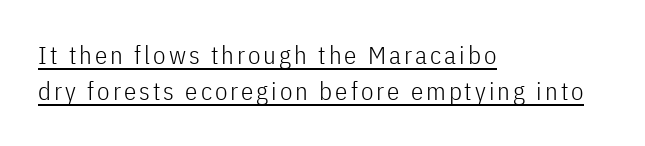
{"italic": "no", "bold": "no", "underline": "yes", "align": "left", "line_spacing": "normal", "line_spacing_ratio": 1.45, "glyph_px": 25}
